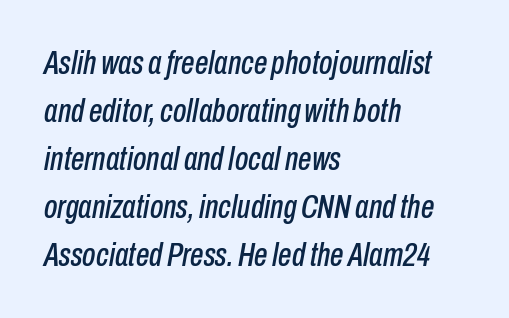
In terms of posture, this sample is oblique. Does the copy run flush right? No — it runs flush left. Is this a fixed-width face? No — the glyphs have proportional, varying widths. Check under the words: just untouched page. Characters follow at the spacing the type designer built in.
